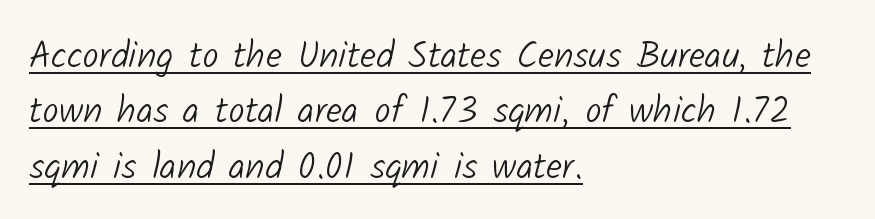
The block of text has a typical density, with ordinary space between rows. The passage shown has conventional tracking throughout. The compositor pushed each line to the left boundary. A rule runs beneath these lines of type. The letters advance in unequal steps, a hallmark of proportional type.
